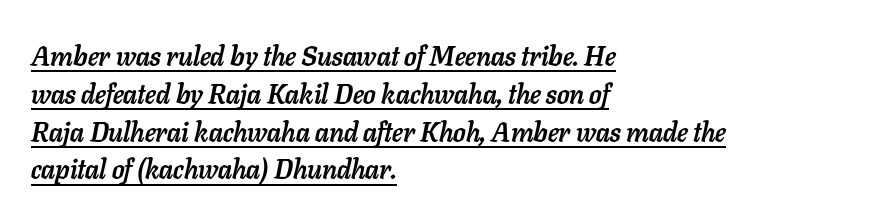
The image shows 27 px bold type, italic (leaning right); set left-aligned, normal line spacing (1.4x), normal letter spacing, underlined.
